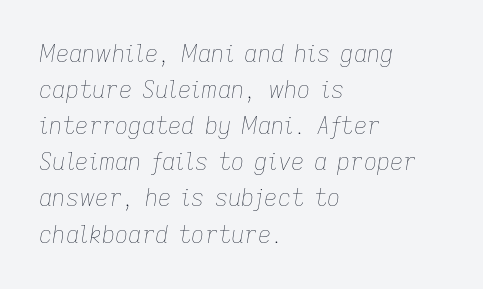
{"italic": "yes", "lean": "right", "slant_degrees": 9, "bold": "no", "underline": "no", "align": "left", "line_spacing": "normal", "line_spacing_ratio": 1.57, "letter_spacing": "normal", "letter_spacing_em": 0.0, "glyph_px": 23}
